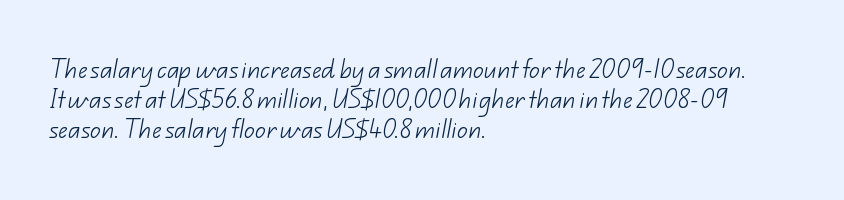
Has an underline been added? It has not. The face looks like a standard text weight, possibly lighter. The designer left line spacing at the default. Letter spacing: default.
